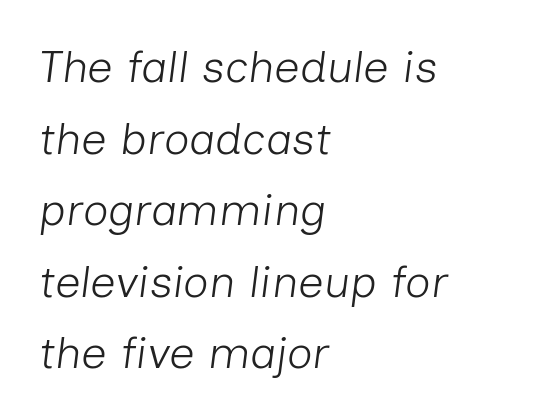
The image shows 45 px light type, italic (leaning right); set left-aligned, normal line spacing (1.59x), normal letter spacing, not underlined; low stroke contrast and a medium x-height.
